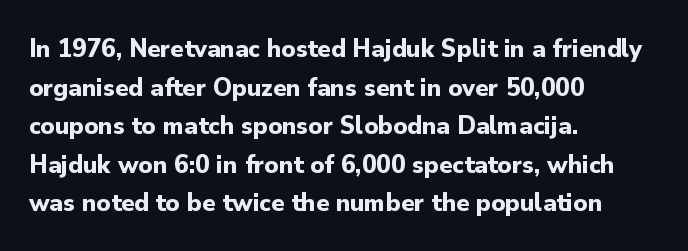
{"italic": "no", "bold": "yes", "underline": "no", "align": "left", "line_spacing": "normal", "line_spacing_ratio": 1.43, "letter_spacing": "normal", "letter_spacing_em": 0.0, "glyph_px": 27}
